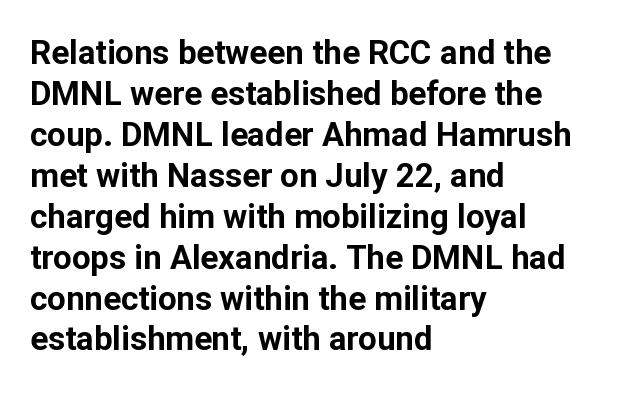
{"serif": "no", "italic": "no", "bold": "yes", "weight": "bold", "width": "normal", "stroke_contrast": "low", "x_height": "medium", "monospaced": "no", "underline": "no", "align": "left", "line_spacing_ratio": 1.24, "letter_spacing": "normal", "letter_spacing_em": 0.0, "glyph_px": 33}
